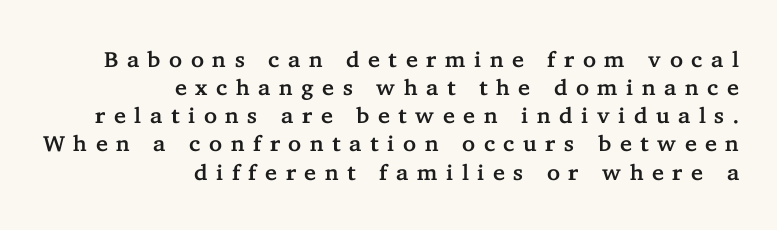
{"italic": "no", "underline": "no", "align": "right", "line_spacing": "normal", "line_spacing_ratio": 1.28, "letter_spacing": "wide", "letter_spacing_em": 0.39, "glyph_px": 22}
